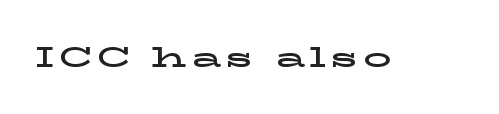
The image shows 28 px wide serif type, upright; set not underlined; low stroke contrast and a medium x-height.
